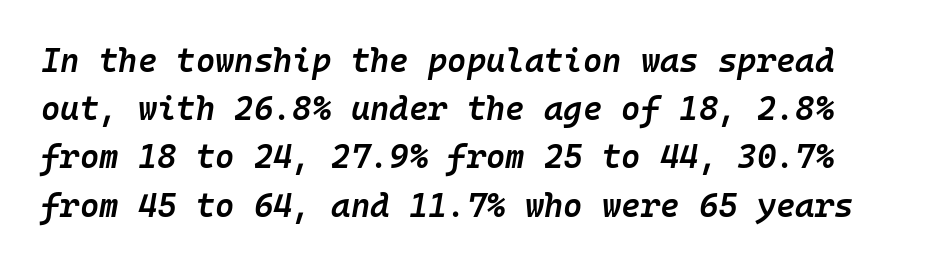
Italic? Definitely — the glyphs are oblique. Note the uniform advance width — an 'i' takes as much space as an 'm'. Successive baselines arrive at the customary interval. Glance below the letters and you will spot only blank space.
